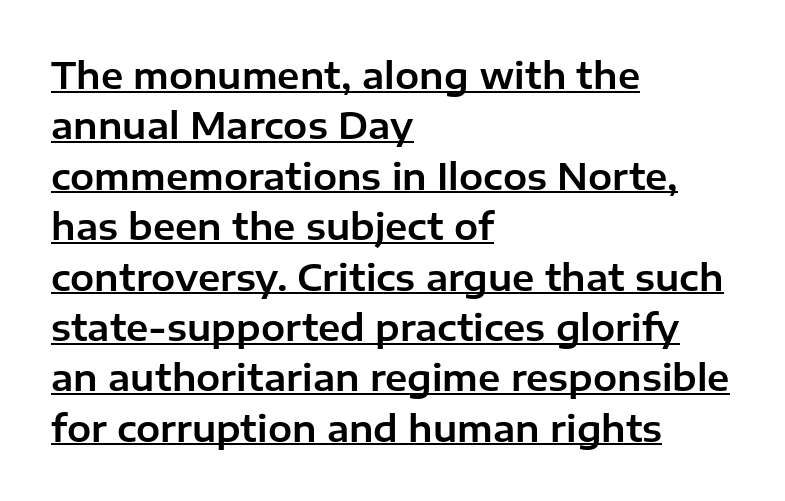
{"serif": "no", "italic": "no", "width": "normal", "stroke_contrast": "low", "x_height": "medium", "monospaced": "no", "underline": "yes", "align": "left", "line_spacing": "normal", "line_spacing_ratio": 1.4, "letter_spacing": "normal", "letter_spacing_em": 0.0, "glyph_px": 36}
